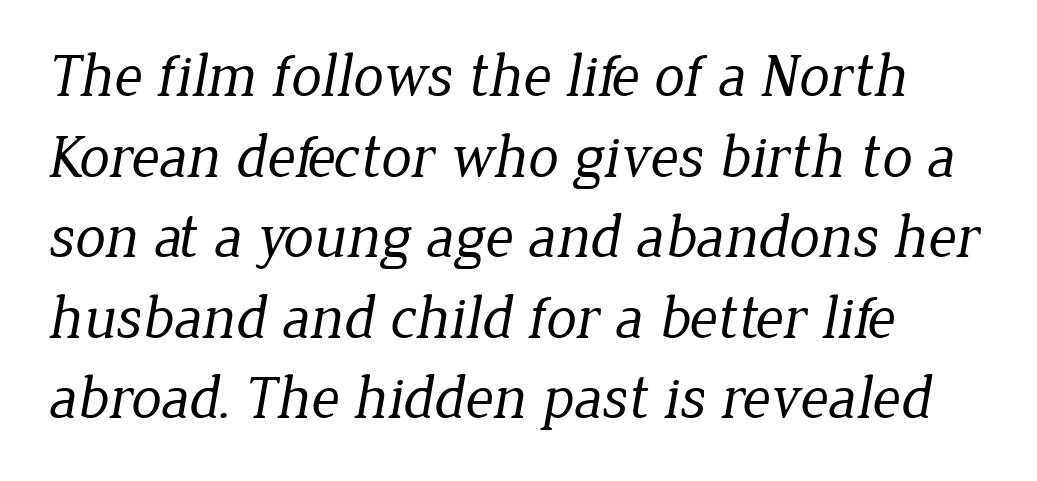
Leading: standard. Typographically, this falls in the serif category. Clear beneath every line of the passage. The rendering keeps characters at their native spacing. Notice how the passage keeps a crisp vertical edge on the left only.
